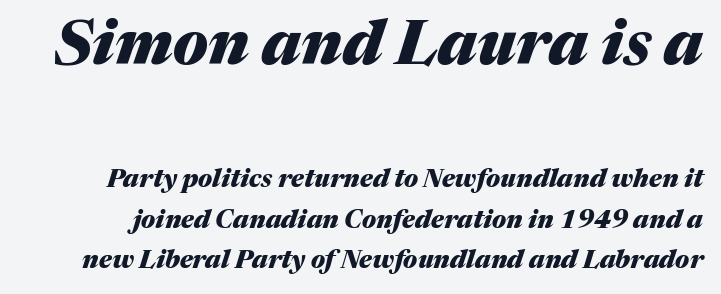
The image shows 62 px heavy type, italic (leaning right); set normal line spacing (1.62x), normal letter spacing, not underlined; the first (top) block is 2.48x larger; medium stroke contrast and a medium x-height.
